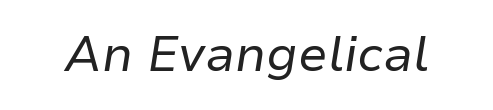
Q: Is the text bold? A: No.
Q: Is the text italic (slanted)? A: Yes, it leans right by about 9 degrees.
Q: Is the text underlined? A: No.
Q: Is the spacing between letters normal or unusually wide? A: Normal.
Q: Width (condensed, normal, or wide)? A: Normal.
Q: Stroke contrast? A: Low.
Q: x-height? A: Medium.
Q: Monospaced? A: No.
